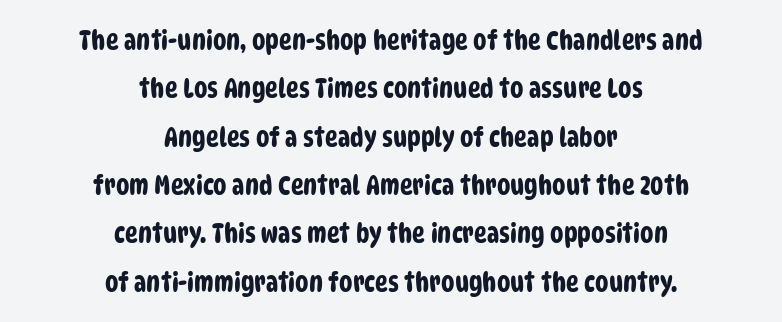
{"underline": "no", "align": "center", "line_spacing_ratio": 1.79, "letter_spacing": "normal", "letter_spacing_em": 0.0, "glyph_px": 27}
